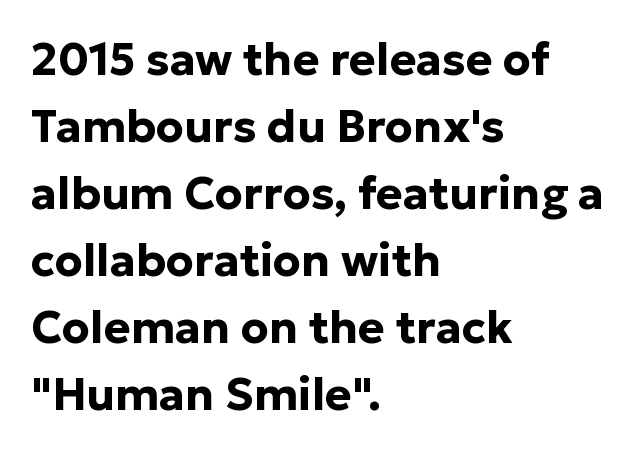
The image shows 45 px bold sans-serif type, upright; set left-aligned, normal line spacing (1.49x), normal letter spacing, not underlined; low stroke contrast and a medium x-height.
